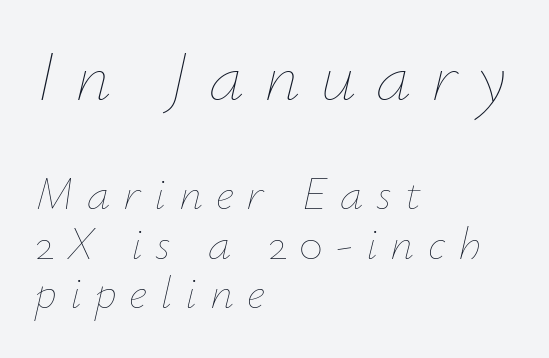
{"italic": "yes", "lean": "right", "slant_degrees": 12, "bold": "no", "weight": "thin", "width": "normal", "stroke_contrast": "low", "x_height": "small", "monospaced": "no", "underline": "no", "align": "left", "line_spacing": "tight", "line_spacing_ratio": 1.05, "letter_spacing": "wide", "letter_spacing_em": 0.28, "larger_block": "first", "size_ratio": 1.51, "glyph_px": 71}
